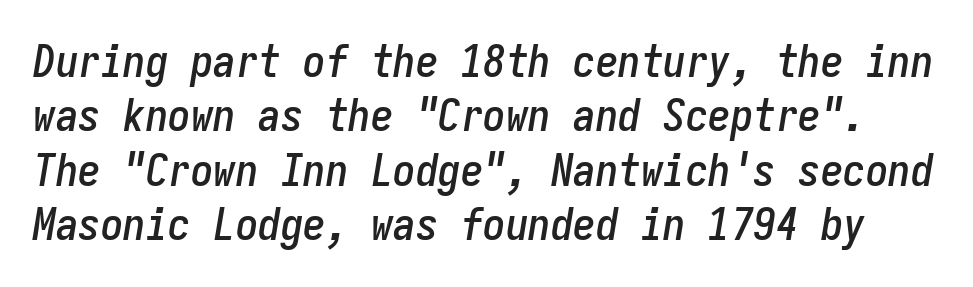
This sample has the even, mechanical cadence of fixed-width lettering. The gaps between neighbouring characters are ordinary and unremarkable. Letters rest on an invisible, unmarked baseline. Notice how the stems are inclined rather than vertical — that's the hallmark of italics.
